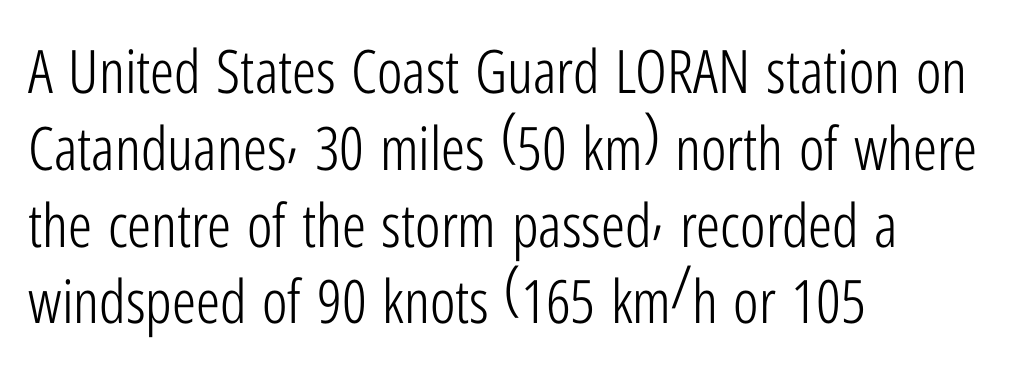
The image shows 60 px light, condensed sans-serif type, upright; set left-aligned, normal line spacing (1.28x), normal letter spacing, not underlined; low stroke contrast and a medium x-height.
